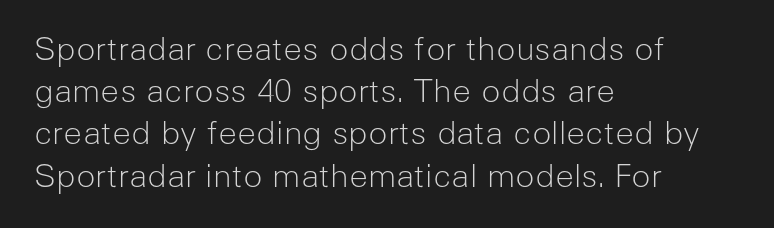
The image shows 32 px light sans-serif type, upright; set left-aligned, normal line spacing (1.32x), normal letter spacing, not underlined; low stroke contrast and a medium x-height.
